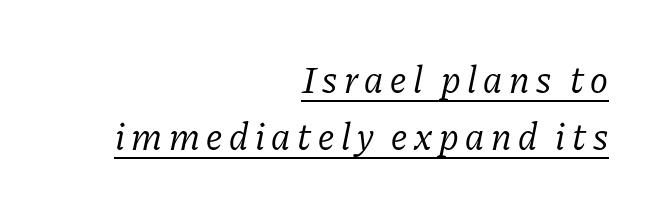
The image shows 38 px regular-weight serif type, italic (leaning right); set right-aligned, normal line spacing (1.49x), underlined; low stroke contrast and a medium x-height.
